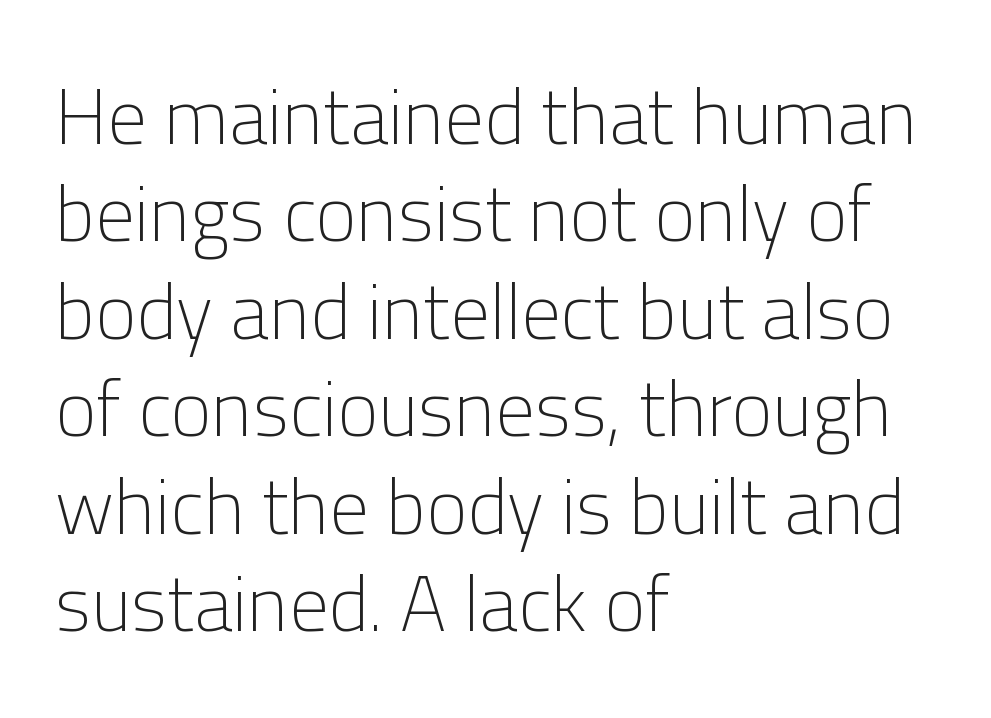
Q: Is the text bold? A: No.
Q: Is the text italic (slanted)? A: No, it is upright.
Q: Is the typeface a serif or a sans-serif typeface? A: Sans-serif.
Q: Is the text underlined? A: No.
Q: How is the paragraph aligned? A: Left-aligned.
Q: Is the spacing between letters normal or unusually wide? A: Normal.
Q: Is the spacing between lines tight, normal or loose? A: Normal.
Q: Width (condensed, normal, or wide)? A: Normal.
Q: Stroke contrast? A: Low.
Q: x-height? A: Medium.
Q: Monospaced? A: No.
